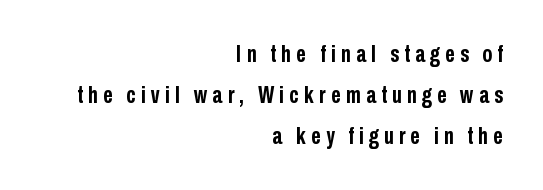
Q: Is the text bold? A: Yes.
Q: Is the text italic (slanted)? A: No, it is upright.
Q: Is the text underlined? A: No.
Q: How is the paragraph aligned? A: Right-aligned.
Q: Is the spacing between letters normal or unusually wide? A: Unusually wide.
Q: Is the spacing between lines tight, normal or loose? A: Normal.
